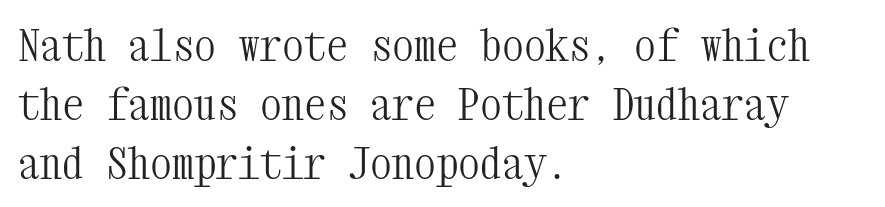
Type without underlining. Typeset ragged right — the left edge is the straight one. Characters remain perfectly vertical along every line. Honestly, the row spacing looks completely unremarkable. Each word holds together tightly as a unit, with standard inter-letter gaps.
